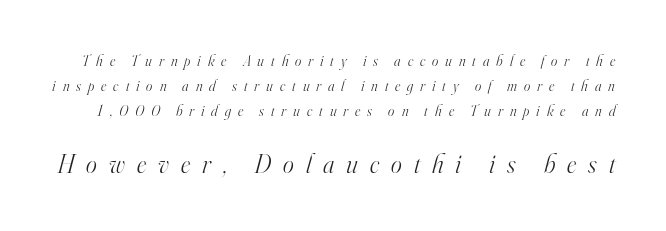
Q: Is the text bold? A: No.
Q: Is the text italic (slanted)? A: Yes, it leans right by about 16 degrees.
Q: Is the text underlined? A: No.
Q: Is the spacing between letters normal or unusually wide? A: Unusually wide.
Q: Is the spacing between lines tight, normal or loose? A: Normal.
Q: Which block of text is set in a larger size, the first (top) or the second (bottom)? A: The second (bottom) one.
